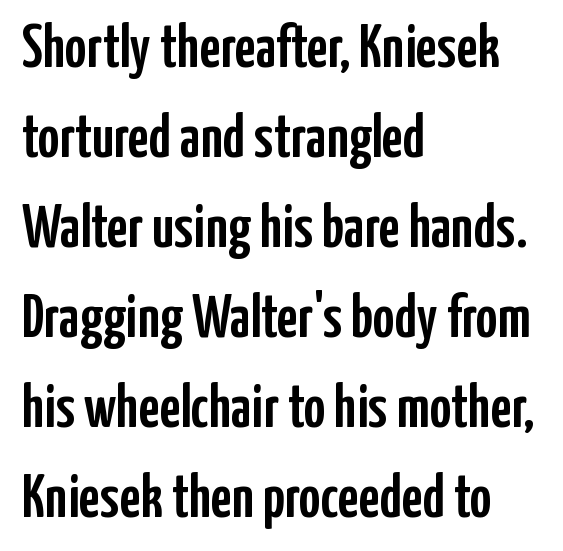
The image shows 60 px condensed sans-serif type, upright; set left-aligned, normal line spacing (1.5x), normal letter spacing, not underlined; low stroke contrast and a medium x-height.
